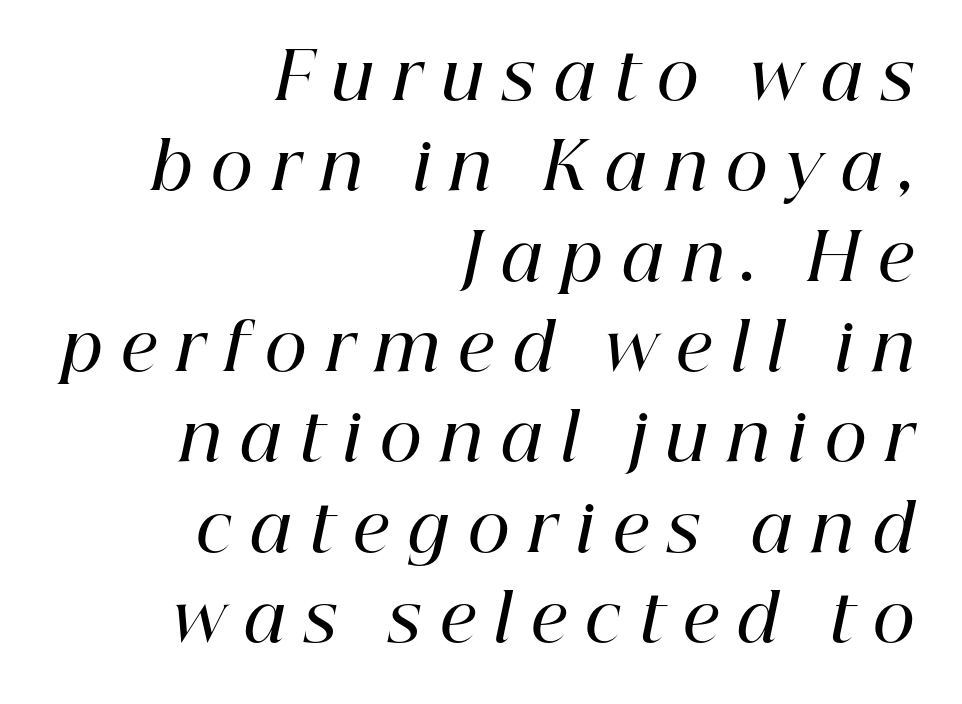
{"serif": "yes", "italic": "yes", "lean": "right", "slant_degrees": 12, "bold": "semi", "weight": "semibold", "width": "normal", "stroke_contrast": "high", "x_height": "medium", "monospaced": "no", "underline": "no", "align": "right", "line_spacing": "normal", "line_spacing_ratio": 1.39, "letter_spacing": "wide", "letter_spacing_em": 0.29, "glyph_px": 65}
